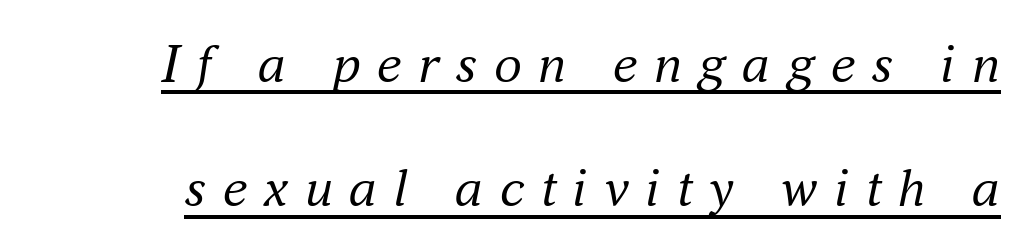
This rendering employs a face with finishing strokes, i.e., a serif. Stem width sits at or under what a default text font uses. The letters are spread apart with noticeably loose tracking. Underline: present. If you drew a line through each stem, it would be angled.
